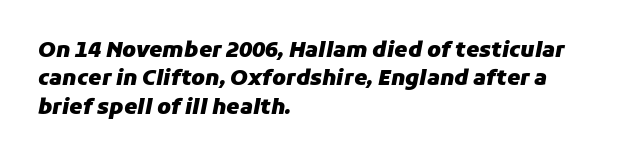
You could call the tracking neutral — neither tight nor loose. Weight check: bold — yes, fully. You can tell it's italic because the verticals aren't actually vertical. A normal amount of white space separates one row of letters from the next. One-word summary of the alignment: left.
